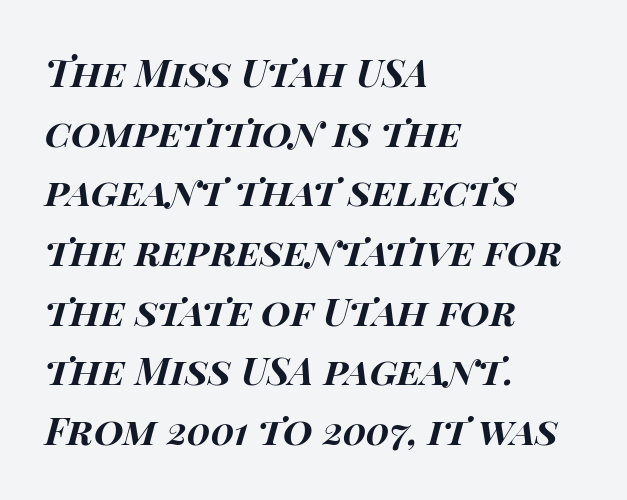
You'd pick this weight for a headline — it's a proper bold. Style check: oblique. Successive baselines arrive at the customary interval. A classic flush-left, rag-right setting is used for this passage. Varying glyph widths throughout — classic text-font behaviour.
